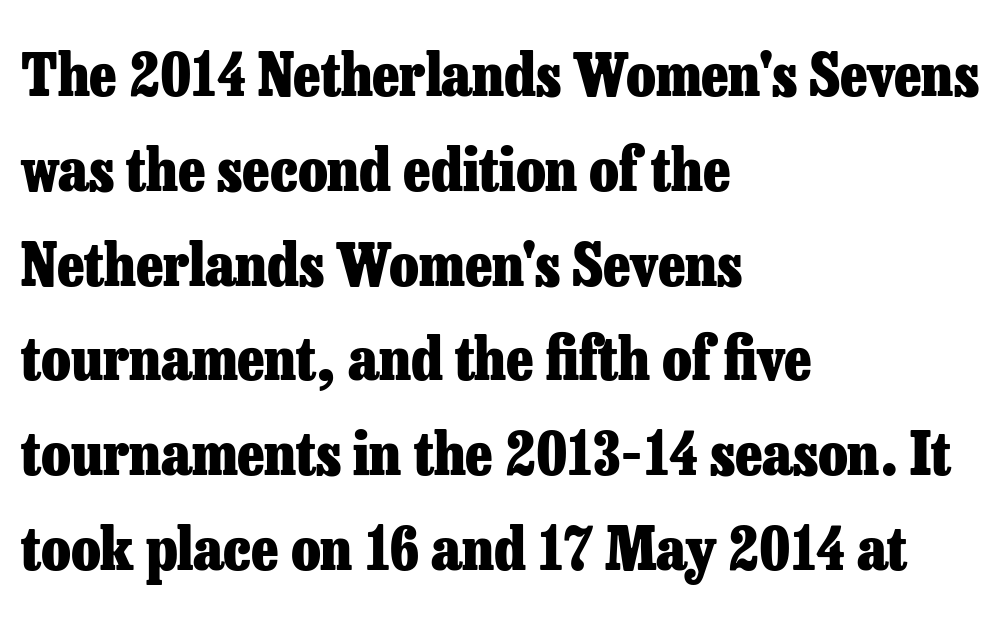
Q: Is the text bold? A: Yes.
Q: Is the text italic (slanted)? A: No, it is upright.
Q: Is the typeface a serif or a sans-serif typeface? A: Serif.
Q: Is the text underlined? A: No.
Q: How is the paragraph aligned? A: Left-aligned.
Q: Is the spacing between letters normal or unusually wide? A: Normal.
Q: Is the spacing between lines tight, normal or loose? A: Normal.
Q: Width (condensed, normal, or wide)? A: Normal.
Q: Stroke contrast? A: Low.
Q: x-height? A: Medium.
Q: Monospaced? A: No.
